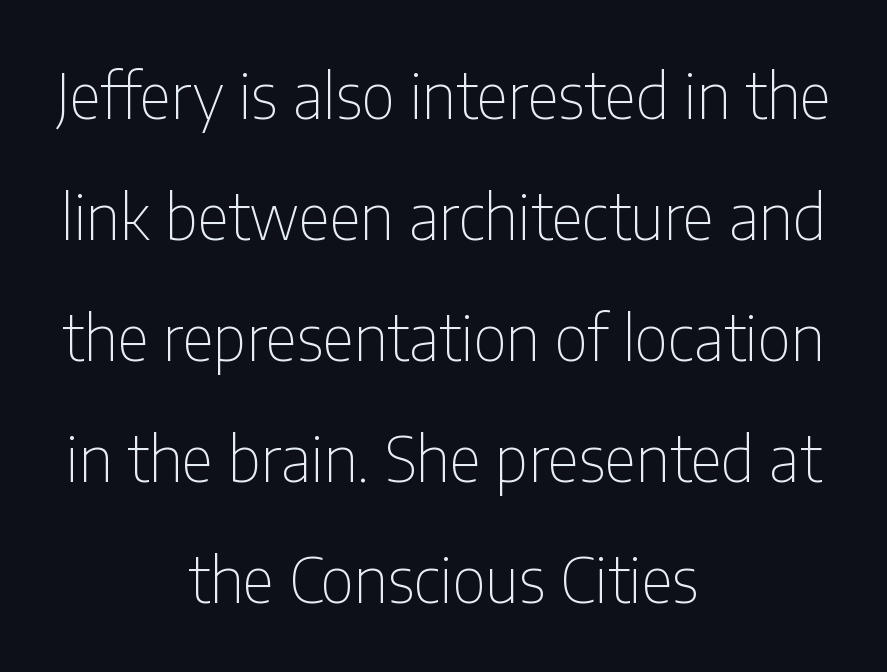
The image shows 62 px thin, condensed sans-serif type, upright; set centered, loose line spacing (1.95x), normal letter spacing, not underlined; low stroke contrast and a medium x-height.
